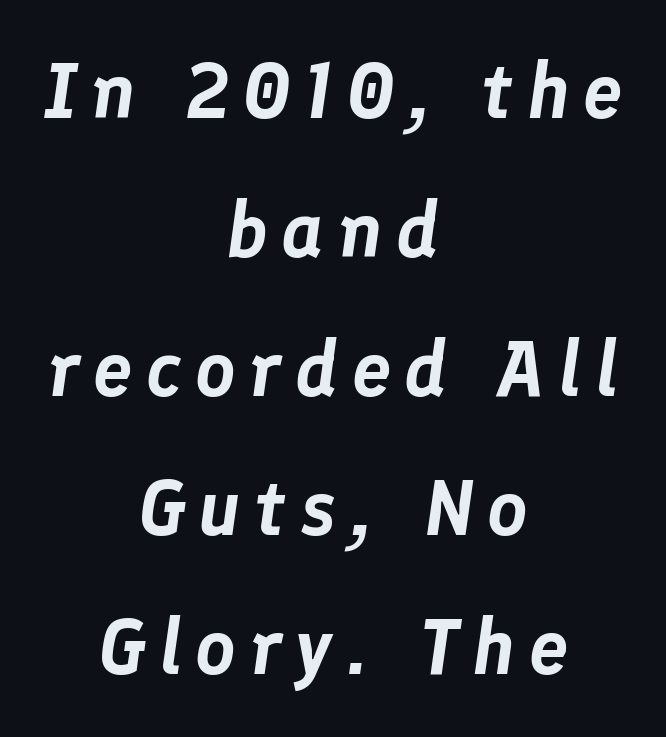
The image shows 79 px text type, italic (leaning right); set centered, line spacing 1.76x, not underlined; low stroke contrast and a medium x-height.
